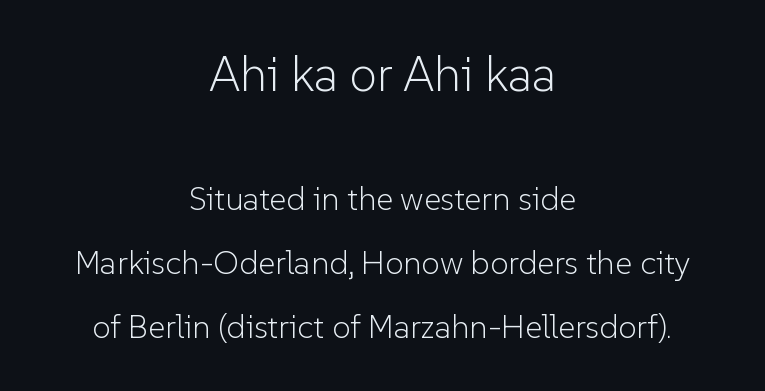
Q: Is the text bold? A: No.
Q: Is the text italic (slanted)? A: No, it is upright.
Q: Is the typeface a serif or a sans-serif typeface? A: Sans-serif.
Q: Is the text underlined? A: No.
Q: How is the paragraph aligned? A: Centered.
Q: Is the spacing between letters normal or unusually wide? A: Normal.
Q: Is the spacing between lines tight, normal or loose? A: Loose.
Q: Which block of text is set in a larger size, the first (top) or the second (bottom)? A: The first (top) one.
Q: Width (condensed, normal, or wide)? A: Normal.
Q: Stroke contrast? A: Low.
Q: x-height? A: Medium.
Q: Monospaced? A: No.
